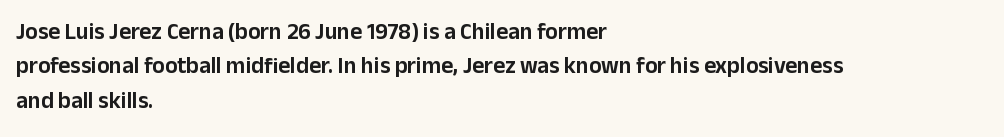
Q: Is the text italic (slanted)? A: No, it is upright.
Q: Is the text underlined? A: No.
Q: How is the paragraph aligned? A: Left-aligned.
Q: Is the spacing between letters normal or unusually wide? A: Normal.
Q: Is the spacing between lines tight, normal or loose? A: Normal.
